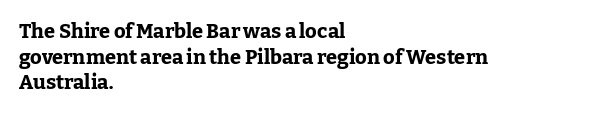
Q: Is the text bold? A: Yes.
Q: Is the text italic (slanted)? A: No, it is upright.
Q: Is the text underlined? A: No.
Q: How is the paragraph aligned? A: Left-aligned.
Q: Is the spacing between letters normal or unusually wide? A: Normal.
Q: Is the spacing between lines tight, normal or loose? A: Normal.
